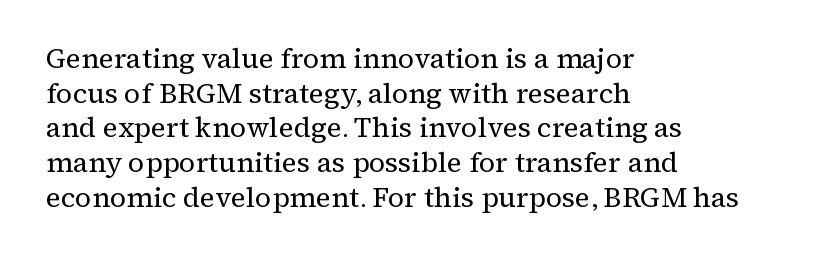
{"serif": "yes", "italic": "no", "bold": "no", "weight": "regular", "width": "normal", "stroke_contrast": "medium", "x_height": "medium", "monospaced": "no", "underline": "no", "align": "left", "line_spacing_ratio": 1.24, "letter_spacing": "normal", "letter_spacing_em": 0.0, "glyph_px": 28}
